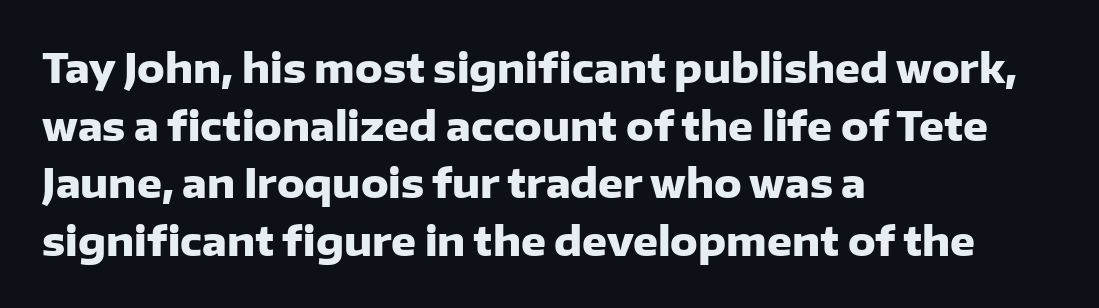
This sample keeps an unexceptional amount of space between lines. These lines stack with their left ends in a neat column. The characters display no serif detailing; their extremities are plain. The rendering uses natural spacing where letterforms have individual widths. In terms of weight, the rendering is a true, heavy bold.
